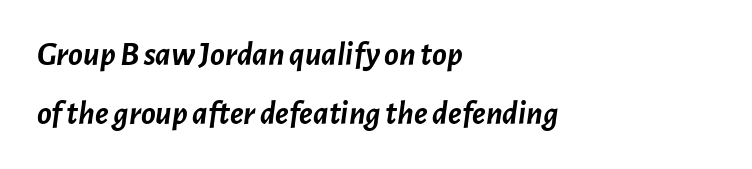
The letterforms sit shoulder to shoulder at normal distance. The words here are not underlined. Its strokes are broad and dark, the hallmark of bold type. Observe the lean: these are italic letterforms. Each line starts at the same left margin while the right side varies. Character widths vary here, with narrow letters taking less room than wide ones.
